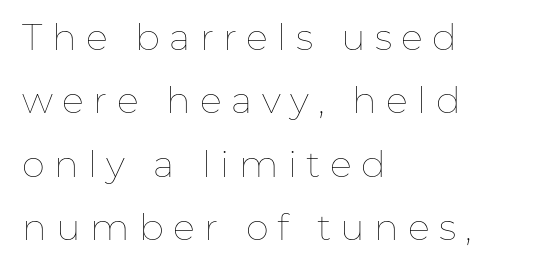
Inter-character spacing is expanded well beyond the font's built-in metrics. Posture: upright roman. The lines in this sample share a left origin and differ only in where they stop. Here the designer chose a conventional face with non-uniform glyph widths. The string is rendered with underlining switched off. Unbolded letterforms with no extra heft.
